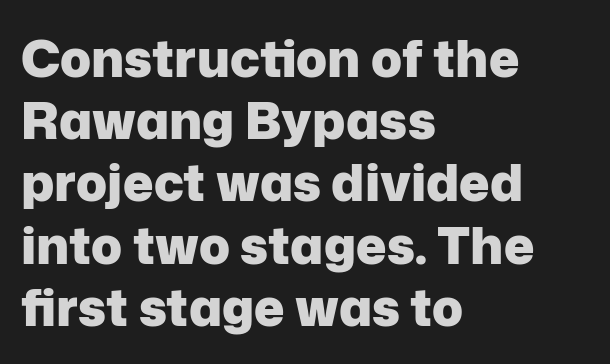
The image shows 51 px heavy sans-serif type, upright; set left-aligned, line spacing 1.22x, normal letter spacing, not underlined; low stroke contrast and a medium x-height.
